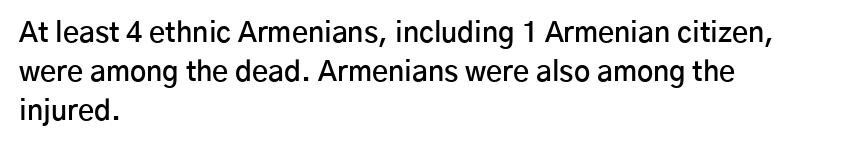
Does extra space separate the letters? No, they use regular spacing. Varying glyph widths throughout — classic text-font behaviour. The rendering anchors every line to the left-hand side. Heft: intermediate — a semibold. Glance below the letters and you will spot only blank space.
